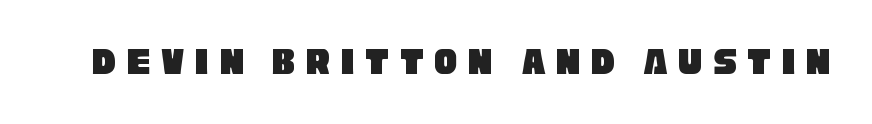
{"serif": "no", "width": "condensed", "stroke_contrast": "low", "x_height": "large", "monospaced": "no", "underline": "no", "letter_spacing": "wide", "letter_spacing_em": 0.27, "glyph_px": 39}
